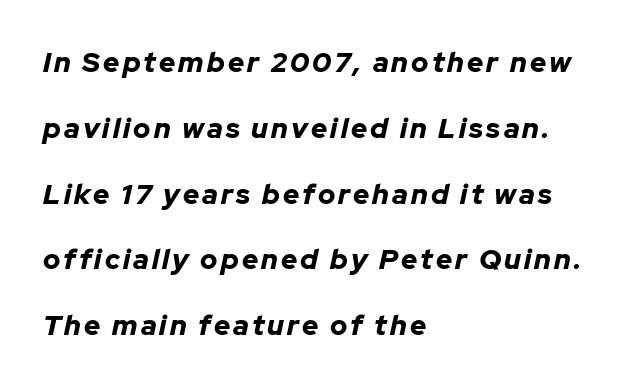
Q: Is the text bold? A: Yes.
Q: Is the text italic (slanted)? A: Yes, it leans right by about 12 degrees.
Q: Is the text underlined? A: No.
Q: How is the paragraph aligned? A: Left-aligned.
Q: Is the spacing between lines tight, normal or loose? A: Loose.
Q: Width (condensed, normal, or wide)? A: Normal.
Q: Stroke contrast? A: Low.
Q: x-height? A: Medium.
Q: Monospaced? A: No.
